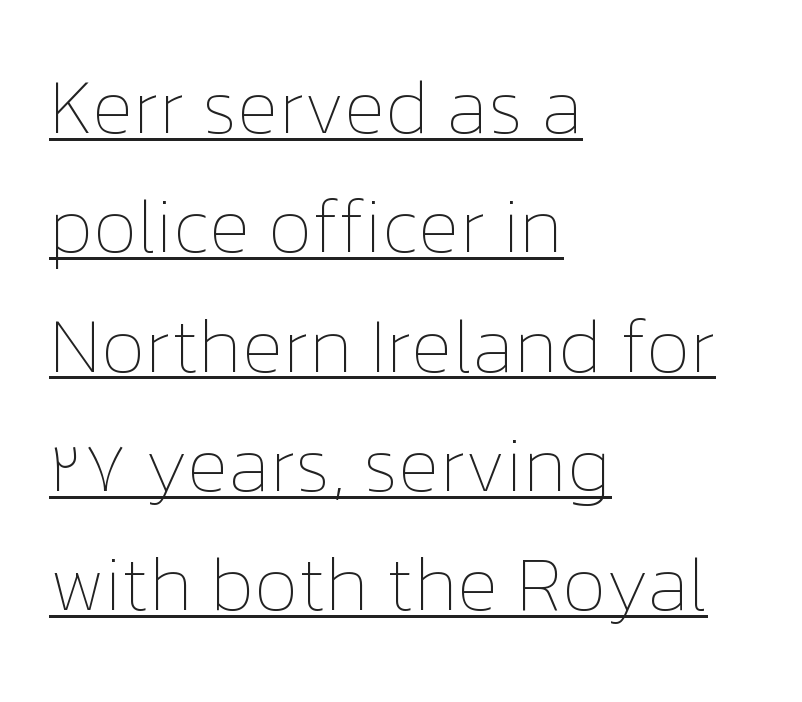
Q: Is the text bold? A: No.
Q: Is the text italic (slanted)? A: No, it is upright.
Q: Is the text underlined? A: Yes.
Q: How is the paragraph aligned? A: Left-aligned.
Q: Is the spacing between letters normal or unusually wide? A: Normal.
Q: Is the spacing between lines tight, normal or loose? A: Normal.
Q: Width (condensed, normal, or wide)? A: Normal.
Q: Stroke contrast? A: Low.
Q: x-height? A: Medium.
Q: Monospaced? A: No.
